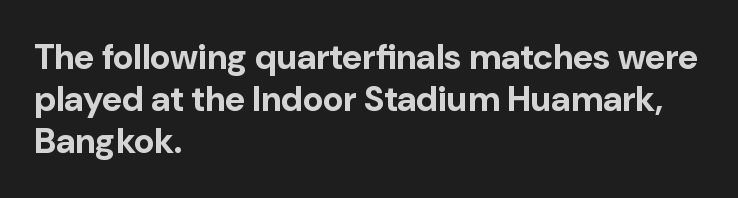
Q: Is the text bold? A: Yes.
Q: Is the text italic (slanted)? A: No, it is upright.
Q: Is the typeface a serif or a sans-serif typeface? A: Sans-serif.
Q: Is the text underlined? A: No.
Q: How is the paragraph aligned? A: Left-aligned.
Q: Is the spacing between letters normal or unusually wide? A: Normal.
Q: Width (condensed, normal, or wide)? A: Normal.
Q: Stroke contrast? A: Low.
Q: x-height? A: Medium.
Q: Monospaced? A: No.
